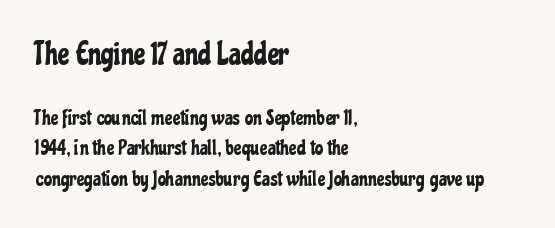
Q: Is the text italic (slanted)? A: No, it is upright.
Q: Is the typeface a serif or a sans-serif typeface? A: Sans-serif.
Q: Is the text underlined? A: No.
Q: How is the paragraph aligned? A: Left-aligned.
Q: Is the spacing between letters normal or unusually wide? A: Normal.
Q: Is the spacing between lines tight, normal or loose? A: Normal.
Q: Which block of text is set in a larger size, the first (top) or the second (bottom)? A: The first (top) one.
Q: Width (condensed, normal, or wide)? A: Condensed.
Q: Stroke contrast? A: Low.
Q: x-height? A: Medium.
Q: Monospaced? A: No.
